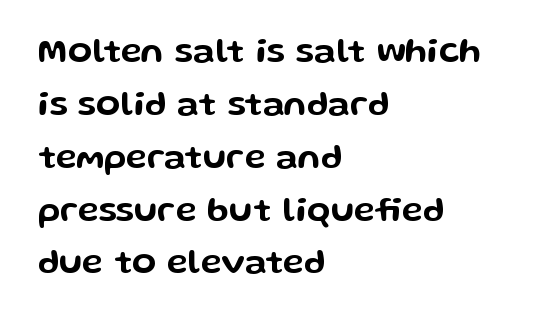
Layout note: lines flush left. The face used here is a sans, in the tradition of grotesques and geometrics. The type sits square on the baseline with zero lean. Tracking value appears to be zero — textbook default spacing. Proportional: the letters do not fall into vertical columns.
